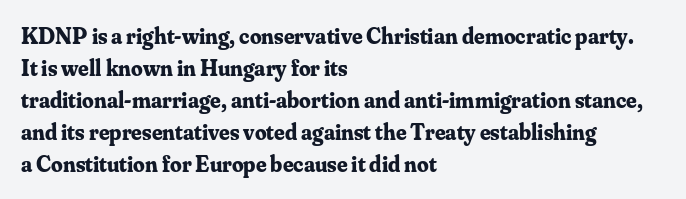
Compared with typical paragraphs, the rows here are spaced about the same. In terms of posture, this sample is upright. You'd pick this weight for a headline — it's a proper bold. Typeset ragged right — the left edge is the straight one.
